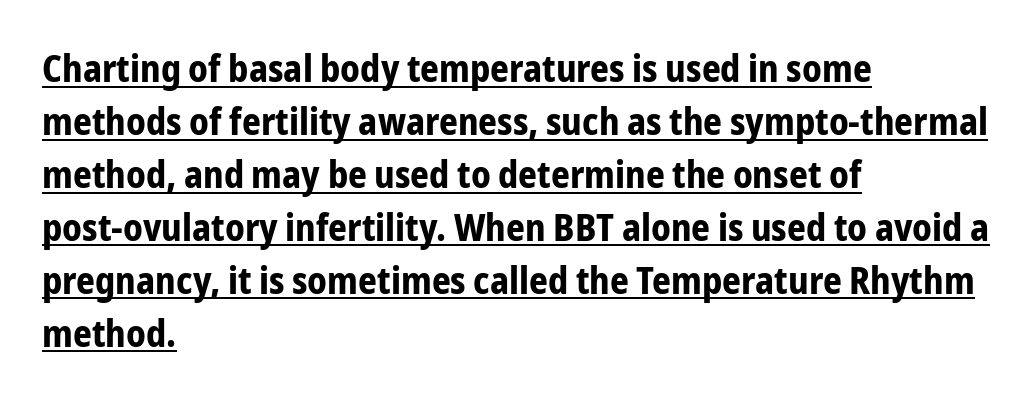
The image shows 37 px bold, condensed sans-serif type, upright; set left-aligned, normal line spacing (1.43x), normal letter spacing, underlined; low stroke contrast and a medium x-height.
